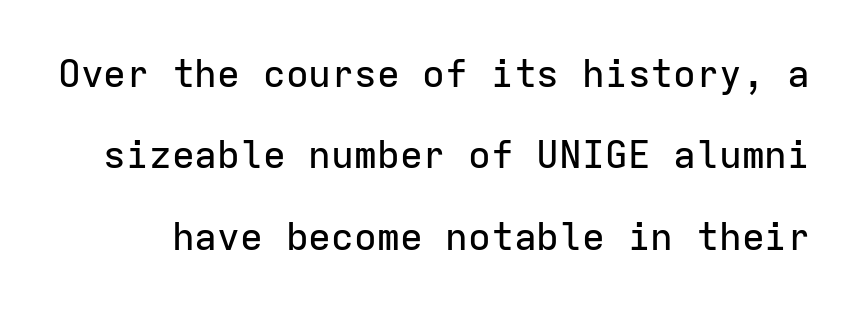
Q: Is the text italic (slanted)? A: No, it is upright.
Q: Is the typeface a serif or a sans-serif typeface? A: Sans-serif.
Q: Is the text underlined? A: No.
Q: Is the spacing between letters normal or unusually wide? A: Normal.
Q: Is the spacing between lines tight, normal or loose? A: Loose.
Q: Width (condensed, normal, or wide)? A: Normal.
Q: Stroke contrast? A: Low.
Q: x-height? A: Medium.
Q: Monospaced? A: Yes.
